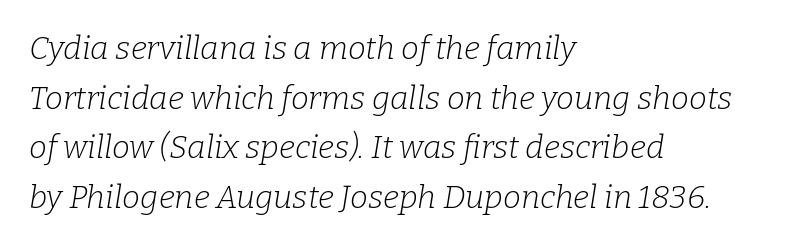
Do the characters align in a grid? No, the font is proportional. Compared with a centered layout, this one pins lines to the left instead. Heaviness? Minimal to ordinary, like unemphasized prose. Would a proofreader flag this as italicized? Yes.
